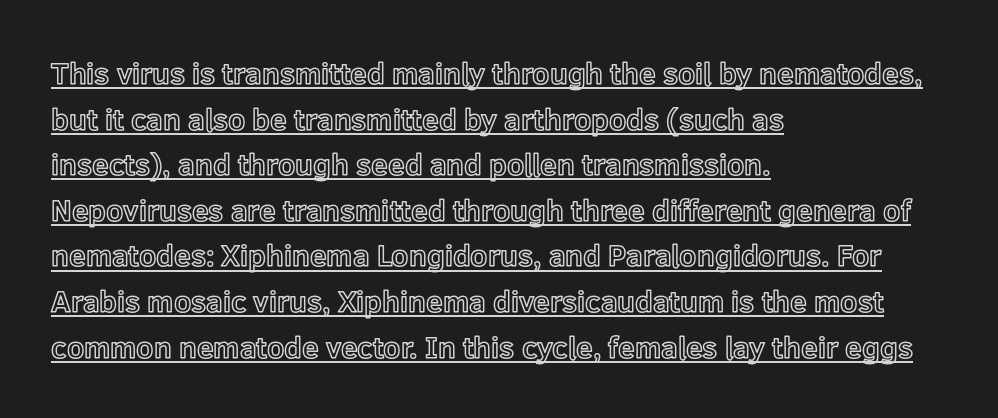
Q: Is the text italic (slanted)? A: No, it is upright.
Q: Is the text underlined? A: Yes.
Q: How is the paragraph aligned? A: Left-aligned.
Q: Is the spacing between letters normal or unusually wide? A: Normal.
Q: Is the spacing between lines tight, normal or loose? A: Normal.
Q: Width (condensed, normal, or wide)? A: Normal.
Q: x-height? A: Medium.
Q: Monospaced? A: No.
